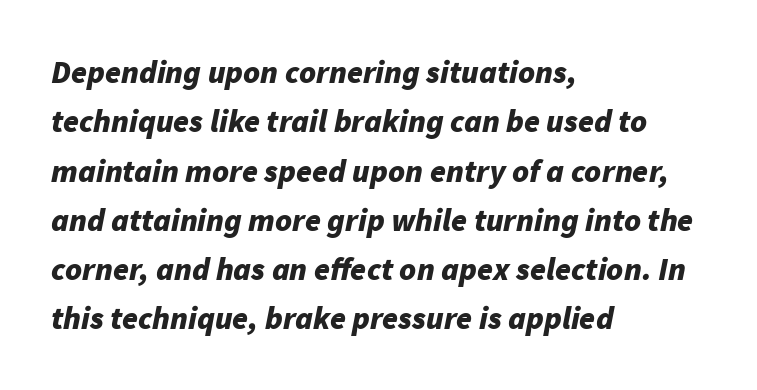
The image shows 32 px bold type, italic (leaning right); set left-aligned, normal line spacing (1.54x), normal letter spacing, not underlined; low stroke contrast and a medium x-height.
